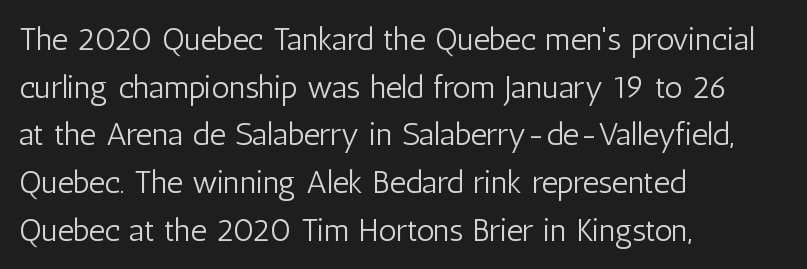
{"serif": "no", "italic": "no", "bold": "no", "weight": "light", "width": "condensed", "stroke_contrast": "low", "x_height": "medium", "monospaced": "no", "underline": "no", "align": "left", "line_spacing": "normal", "line_spacing_ratio": 1.49, "letter_spacing": "normal", "letter_spacing_em": 0.0, "glyph_px": 32}
